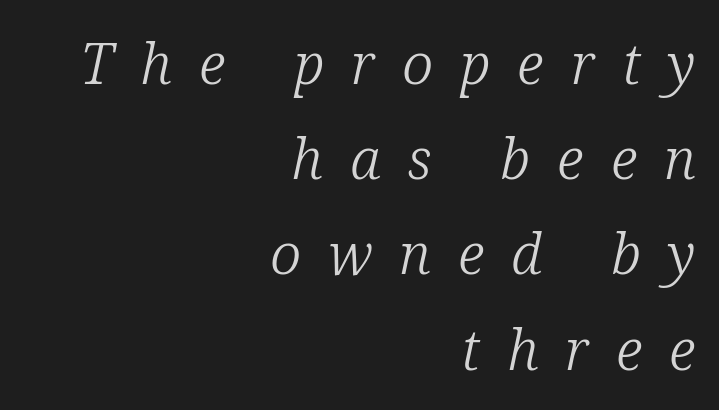
{"serif": "yes", "italic": "yes", "lean": "right", "slant_degrees": 12, "bold": "no", "weight": "light", "width": "normal", "stroke_contrast": "low", "x_height": "medium", "monospaced": "no", "underline": "no", "align": "right", "line_spacing": "normal", "line_spacing_ratio": 1.67, "letter_spacing": "wide", "letter_spacing_em": 0.47, "glyph_px": 57}
